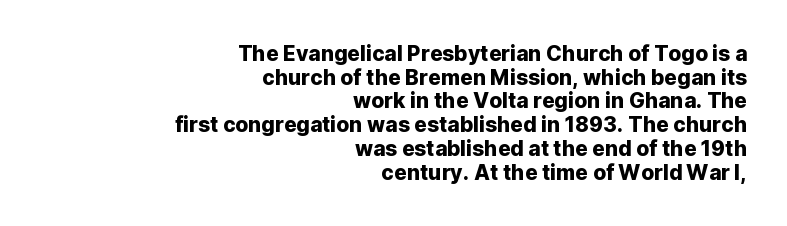
The image shows 21 px text type, upright; set right-aligned, tight line spacing (1.13x), normal letter spacing, not underlined.
